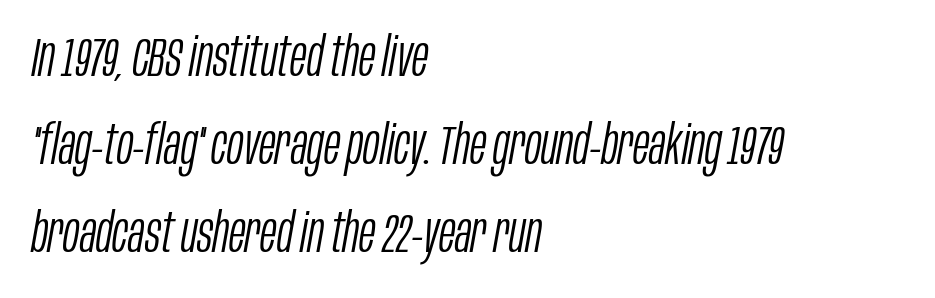
Q: Is the text bold? A: No.
Q: Is the text italic (slanted)? A: Yes, it leans right by about 10 degrees.
Q: Is the text underlined? A: No.
Q: How is the paragraph aligned? A: Left-aligned.
Q: Is the spacing between letters normal or unusually wide? A: Normal.
Q: Is the spacing between lines tight, normal or loose? A: Normal.
Q: Width (condensed, normal, or wide)? A: Condensed.
Q: Stroke contrast? A: Low.
Q: x-height? A: Large.
Q: Monospaced? A: No.
